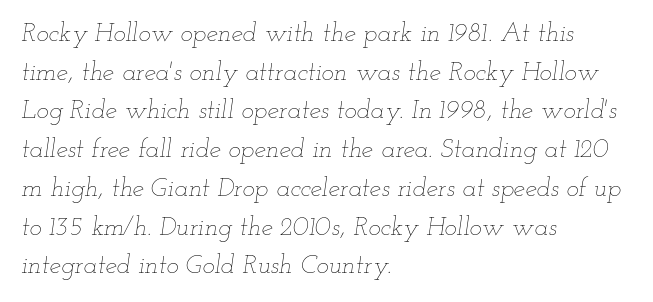
The image shows 26 px text type, italic (leaning right); set left-aligned, normal line spacing (1.49x), normal letter spacing, not underlined.
